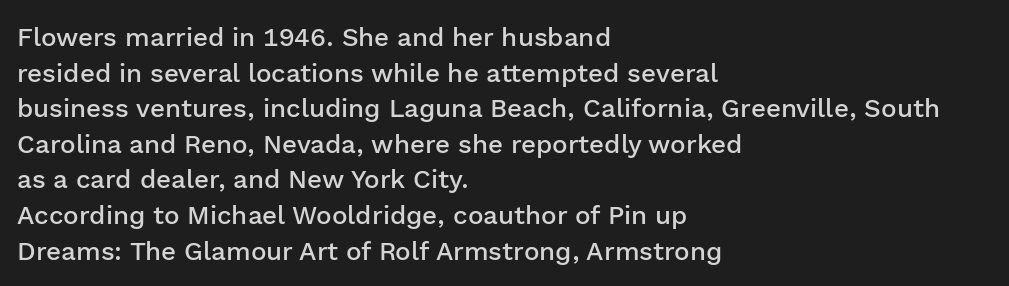
The image shows 26 px text type, upright; set left-aligned, normal line spacing (1.37x), normal letter spacing, not underlined.
